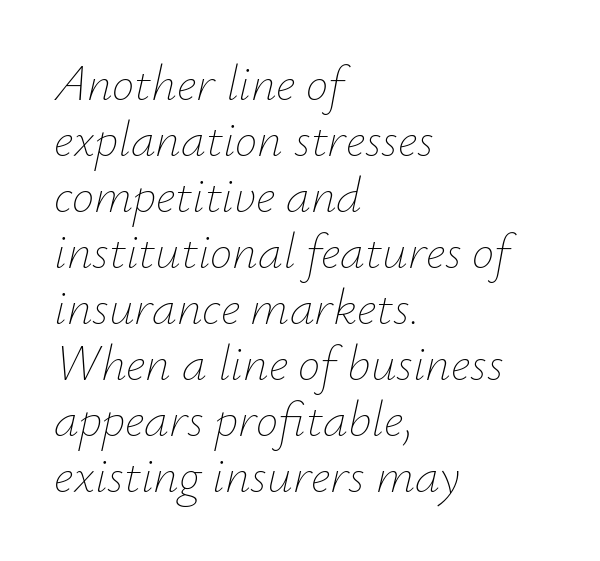
Q: Is the text bold? A: No.
Q: Is the text italic (slanted)? A: Yes, it leans right by about 12 degrees.
Q: Is the text underlined? A: No.
Q: How is the paragraph aligned? A: Left-aligned.
Q: Is the spacing between letters normal or unusually wide? A: Normal.
Q: Is the spacing between lines tight, normal or loose? A: Tight.
Q: Width (condensed, normal, or wide)? A: Normal.
Q: Stroke contrast? A: Low.
Q: x-height? A: Small.
Q: Monospaced? A: No.
